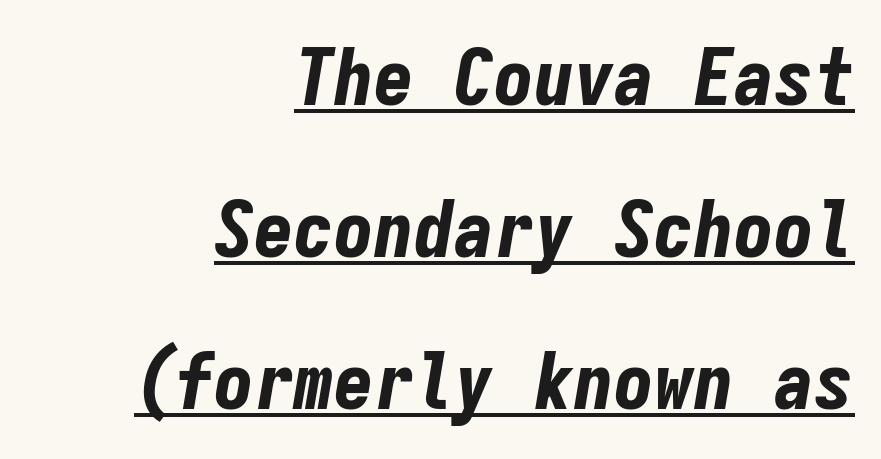
This block would shrink considerably if given ordinary leading; it's expanded now. The passage is arranged like a letterhead date or caption credit — flush right. Is the letter spacing exaggerated? No — it looks like the ordinary default. Every character here occupies the same horizontal width, giving the sample a typewriter-like rhythm.
